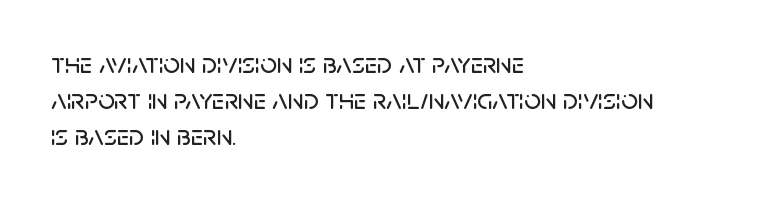
Q: Is the text italic (slanted)? A: No, it is upright.
Q: Is the typeface a serif or a sans-serif typeface? A: Sans-serif.
Q: Is the text underlined? A: No.
Q: How is the paragraph aligned? A: Left-aligned.
Q: Is the spacing between letters normal or unusually wide? A: Normal.
Q: Is the spacing between lines tight, normal or loose? A: Normal.
Q: Width (condensed, normal, or wide)? A: Normal.
Q: Stroke contrast? A: Low.
Q: x-height? A: Large.
Q: Monospaced? A: No.
